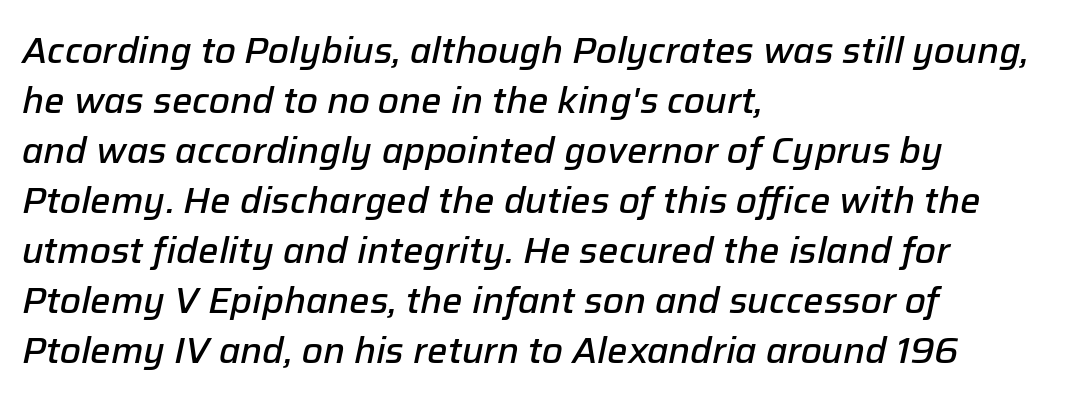
In terms of leading, this rendering sits right in the middle. Does the copy run flush right? No — it runs flush left. Is the type slanted? Yes — the strokes lean at a clear angle. Standard letterfit; no display-style spreading of the glyphs.
